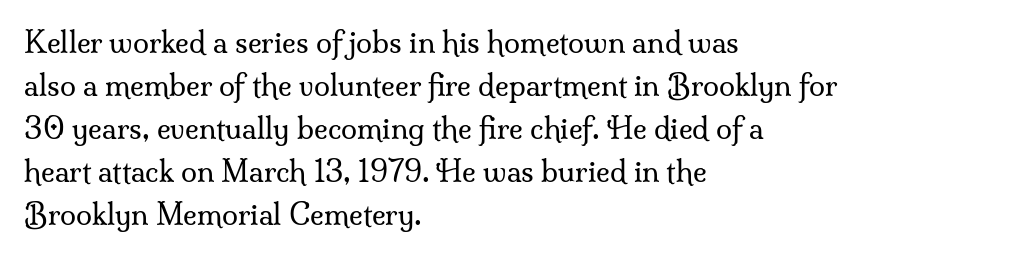
This rendering leaves character spacing at its baseline value. Visually the block forms a straight wall on the left and a jagged coastline on the right. Is the stroke heavy? The answer is a plain regular-or-lighter. The specimen omits any rule beneath the text block's lines. Note the varied advance widths — an 'i' is clearly narrower than an 'm'.
